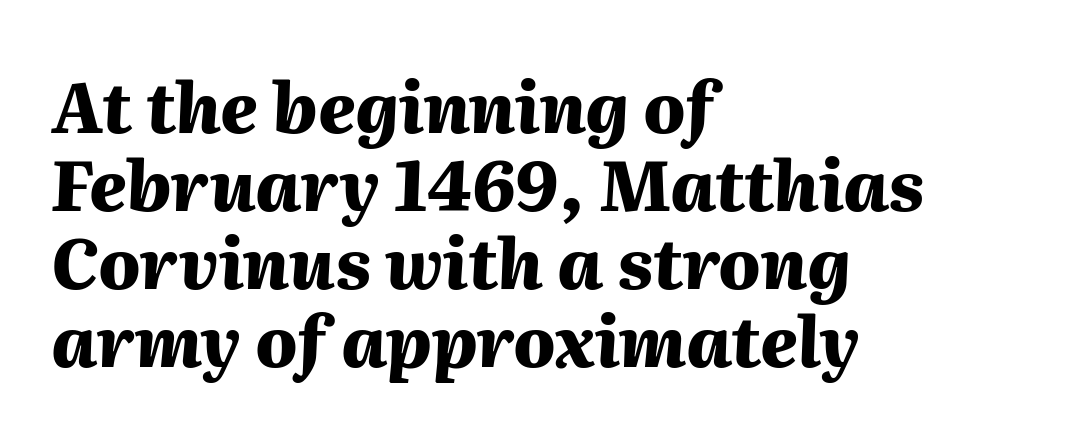
{"italic": "yes", "lean": "right", "slant_degrees": 2, "bold": "yes", "weight": "heavy", "width": "normal", "stroke_contrast": "medium", "x_height": "medium", "monospaced": "no", "underline": "no", "align": "left", "line_spacing": "tight", "line_spacing_ratio": 1.13, "letter_spacing": "normal", "letter_spacing_em": 0.0, "glyph_px": 69}
